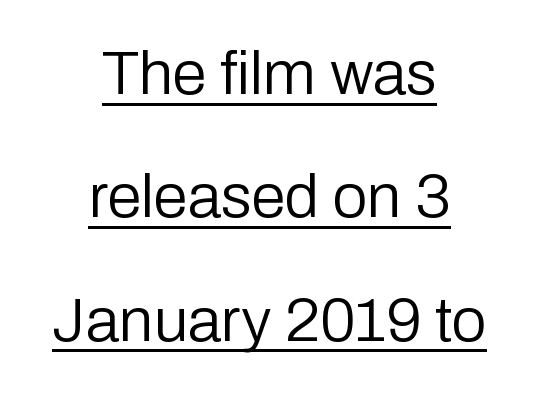
The image shows 62 px regular-weight sans-serif type, upright; set centered, loose line spacing (1.99x), normal letter spacing, underlined; low stroke contrast and a medium x-height.
